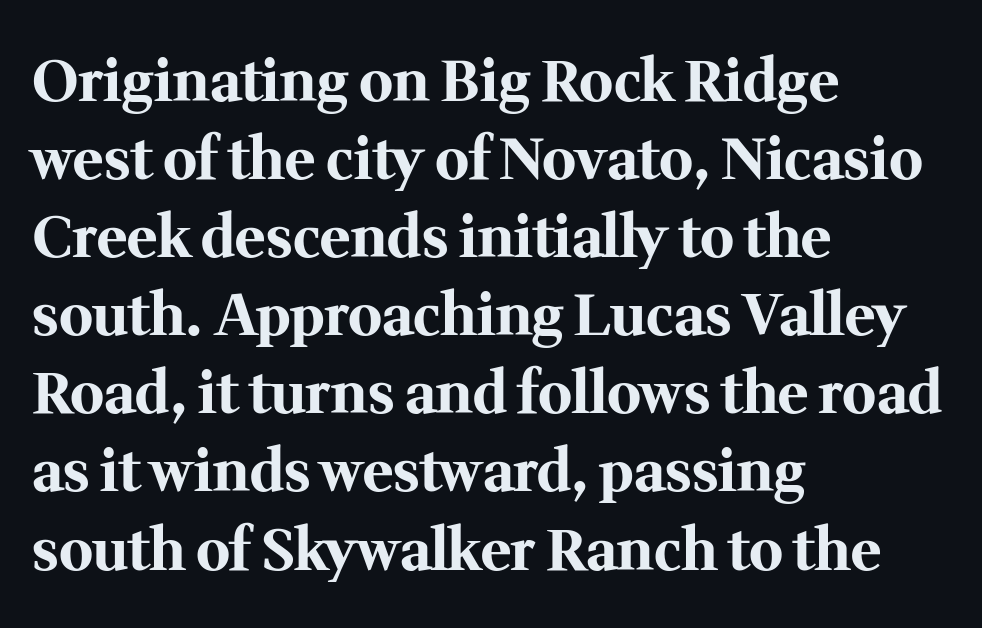
One glance says typical: line gaps are just what's usual. The rag falls on the right side of this text block. The rendering shows small feet on the letterforms — a serif design. The face used here is proportionally spaced, like ordinary book or web type.
